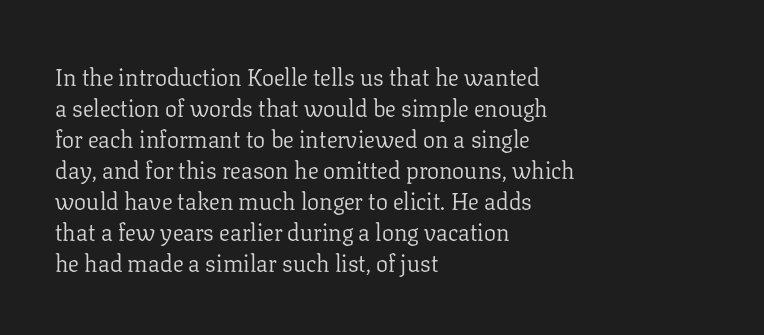
These lines keep a tight, regular rhythm from letter to letter. Notice how descenders clear the ascenders below comfortably — that's standard leading. These lines were composed using upright roman letters. One-word summary of the alignment: left. Nobody drew a line under any word here. The typesetting does not lean heavy: it is not bold.
